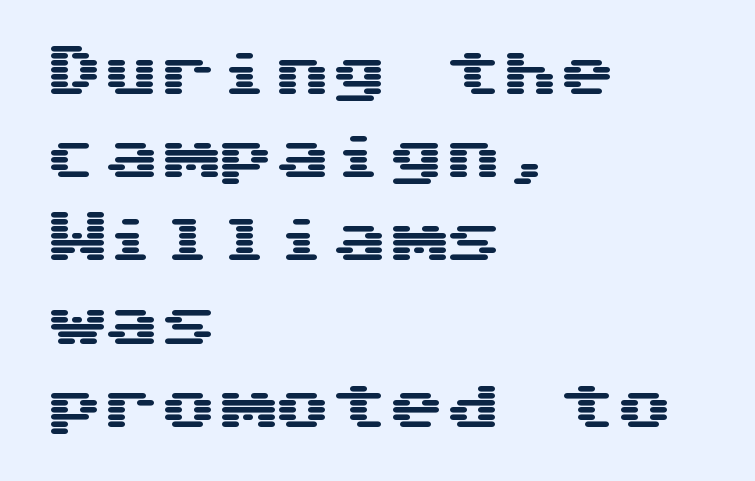
Q: Is the text italic (slanted)? A: No, it is upright.
Q: Is the typeface a serif or a sans-serif typeface? A: Sans-serif.
Q: Is the text underlined? A: No.
Q: How is the paragraph aligned? A: Left-aligned.
Q: Is the spacing between letters normal or unusually wide? A: Normal.
Q: Is the spacing between lines tight, normal or loose? A: Normal.
Q: Width (condensed, normal, or wide)? A: Wide.
Q: Stroke contrast? A: Medium.
Q: x-height? A: Medium.
Q: Monospaced? A: Yes.
